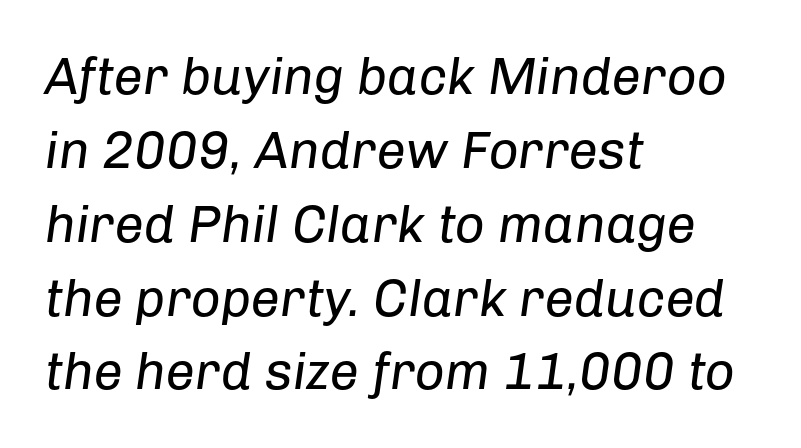
Q: Is the text bold? A: No.
Q: Is the text italic (slanted)? A: Yes, it leans right by about 8 degrees.
Q: Is the text underlined? A: No.
Q: How is the paragraph aligned? A: Left-aligned.
Q: Is the spacing between letters normal or unusually wide? A: Normal.
Q: Is the spacing between lines tight, normal or loose? A: Normal.
Q: Width (condensed, normal, or wide)? A: Normal.
Q: Stroke contrast? A: Low.
Q: x-height? A: Medium.
Q: Monospaced? A: No.
